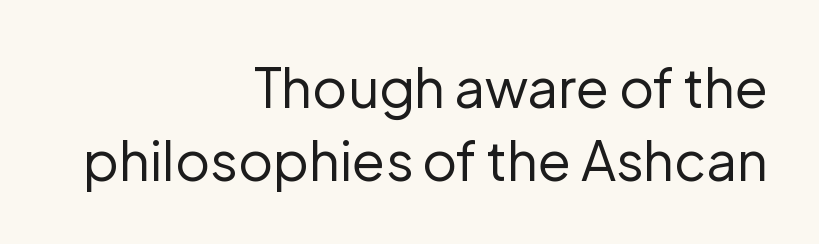
Q: Is the text bold? A: No.
Q: Is the text italic (slanted)? A: No, it is upright.
Q: Is the typeface a serif or a sans-serif typeface? A: Sans-serif.
Q: Is the text underlined? A: No.
Q: How is the paragraph aligned? A: Right-aligned.
Q: Is the spacing between letters normal or unusually wide? A: Normal.
Q: Is the spacing between lines tight, normal or loose? A: Normal.
Q: Width (condensed, normal, or wide)? A: Normal.
Q: Stroke contrast? A: Low.
Q: x-height? A: Medium.
Q: Monospaced? A: No.
